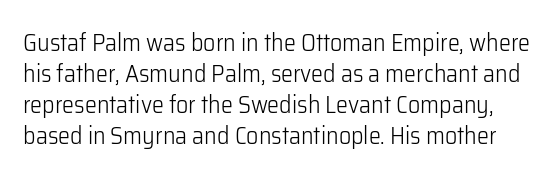
{"italic": "no", "bold": "no", "underline": "no", "line_spacing": "normal", "line_spacing_ratio": 1.29, "letter_spacing": "normal", "letter_spacing_em": 0.0, "glyph_px": 24}
